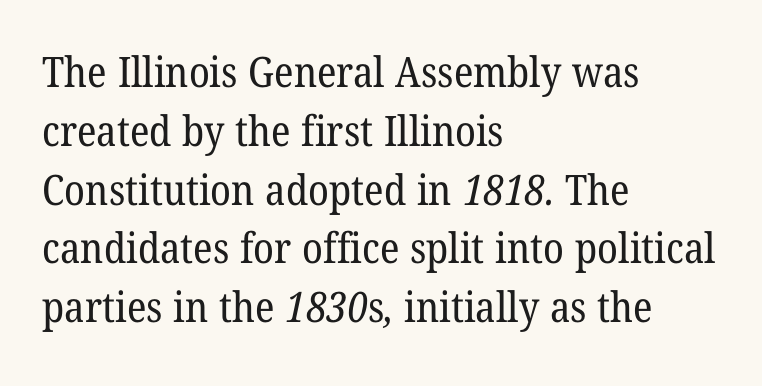
The type is set solid horizontally, with unmodified tracking. Check the space under the baseline: it is left empty. Spacing verdict: proportional, widths tailored to each character. In terms of letterform style, serifs are clearly present. Heft: none added — not bold. The space between consecutive lines is moderate.
